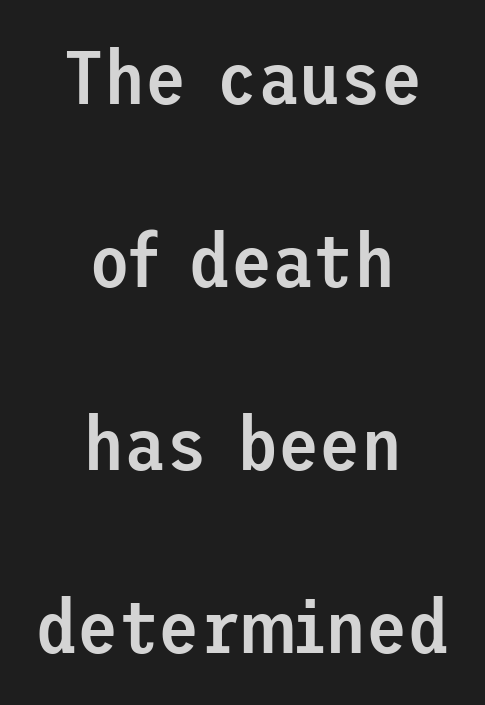
Q: Is the text bold? A: Semi-bold.
Q: Is the text italic (slanted)? A: No, it is upright.
Q: Is the typeface a serif or a sans-serif typeface? A: Sans-serif.
Q: Is the text underlined? A: No.
Q: How is the paragraph aligned? A: Centered.
Q: Is the spacing between letters normal or unusually wide? A: Normal.
Q: Is the spacing between lines tight, normal or loose? A: Loose.
Q: Width (condensed, normal, or wide)? A: Normal.
Q: Stroke contrast? A: Low.
Q: x-height? A: Medium.
